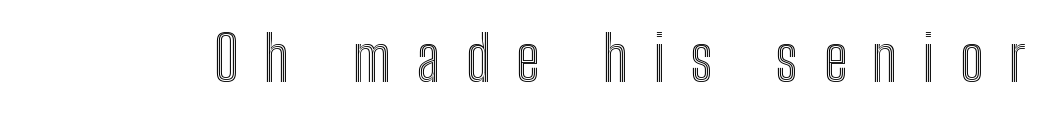
The image shows 62 px condensed type, upright; set unusually wide letter spacing (+0.41 em), not underlined; a medium x-height.
